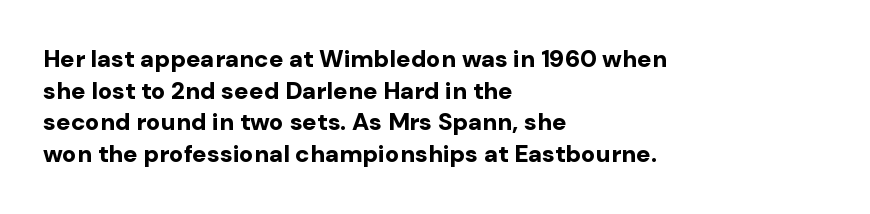
The image shows 24 px bold type, upright; set left-aligned, normal line spacing (1.32x), normal letter spacing, not underlined.
